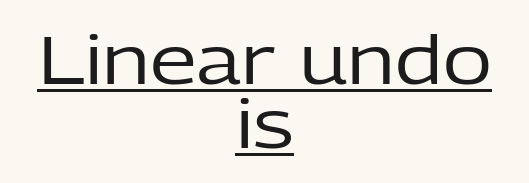
Q: Is the text bold? A: No.
Q: Is the text italic (slanted)? A: No, it is upright.
Q: Is the typeface a serif or a sans-serif typeface? A: Sans-serif.
Q: Is the text underlined? A: Yes.
Q: How is the paragraph aligned? A: Centered.
Q: Is the spacing between letters normal or unusually wide? A: Normal.
Q: Is the spacing between lines tight, normal or loose? A: Tight.
Q: Width (condensed, normal, or wide)? A: Normal.
Q: Stroke contrast? A: Low.
Q: x-height? A: Medium.
Q: Monospaced? A: No.
